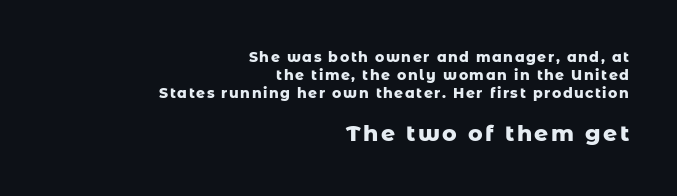
Weight check: bold — yes, fully. Lines of text with bare space underneath. The paragraph has a hard right edge and a soft left edge. Rows of type keep a routine distance in the vertical direction. Posture: straight, roman, zero tilt.
